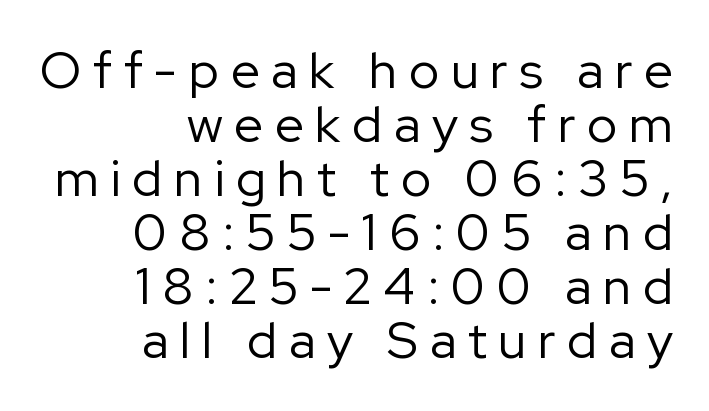
Q: Is the text bold? A: No.
Q: Is the text italic (slanted)? A: No, it is upright.
Q: Is the typeface a serif or a sans-serif typeface? A: Sans-serif.
Q: Is the text underlined? A: No.
Q: How is the paragraph aligned? A: Right-aligned.
Q: Is the spacing between letters normal or unusually wide? A: Unusually wide.
Q: Is the spacing between lines tight, normal or loose? A: Tight.
Q: Width (condensed, normal, or wide)? A: Normal.
Q: Stroke contrast? A: Low.
Q: x-height? A: Medium.
Q: Monospaced? A: No.
